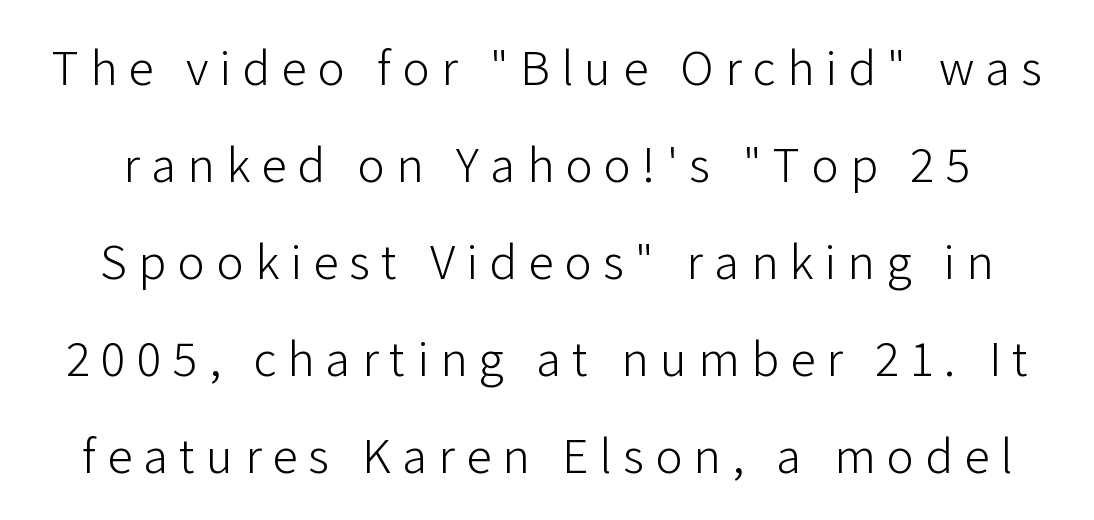
Q: Is the text bold? A: No.
Q: Is the text italic (slanted)? A: No, it is upright.
Q: Is the typeface a serif or a sans-serif typeface? A: Sans-serif.
Q: Is the text underlined? A: No.
Q: Is the spacing between letters normal or unusually wide? A: Unusually wide.
Q: Is the spacing between lines tight, normal or loose? A: Loose.
Q: Width (condensed, normal, or wide)? A: Normal.
Q: Stroke contrast? A: Low.
Q: x-height? A: Medium.
Q: Monospaced? A: No.
